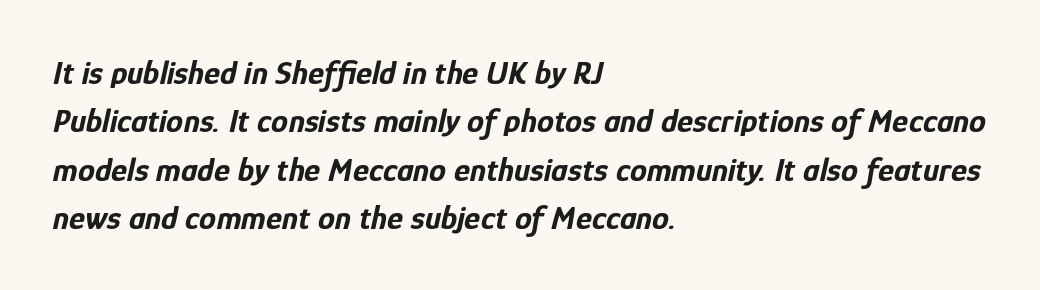
Reading down the column, the eye jumps a familiar distance to each next line. Note the varied advance widths — an 'i' is clearly narrower than an 'm'. How heavy is the stroke? Heavy — this is a bold. The setting favours the left margin, as ordinary paragraphs usually do. The strip under each line holds only bare page. Rendered with sloped, italic letterforms.
